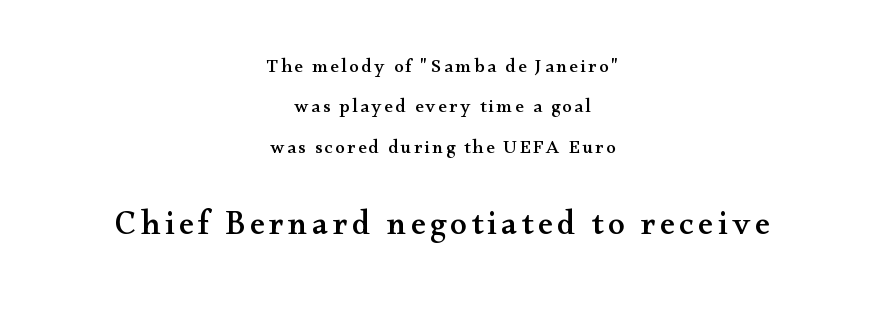
Q: Is the text italic (slanted)? A: No, it is upright.
Q: Is the typeface a serif or a sans-serif typeface? A: Serif.
Q: Is the text underlined? A: No.
Q: How is the paragraph aligned? A: Centered.
Q: Is the spacing between lines tight, normal or loose? A: Loose.
Q: Which block of text is set in a larger size, the first (top) or the second (bottom)? A: The second (bottom) one.
Q: Width (condensed, normal, or wide)? A: Wide.
Q: Stroke contrast? A: Medium.
Q: x-height? A: Small.
Q: Monospaced? A: No.
